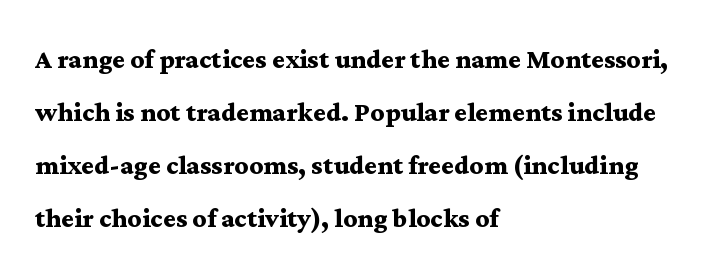
Q: Is the text bold? A: Yes.
Q: Is the text italic (slanted)? A: No, it is upright.
Q: Is the typeface a serif or a sans-serif typeface? A: Serif.
Q: Is the text underlined? A: No.
Q: How is the paragraph aligned? A: Left-aligned.
Q: Is the spacing between letters normal or unusually wide? A: Normal.
Q: Is the spacing between lines tight, normal or loose? A: Normal.
Q: Width (condensed, normal, or wide)? A: Wide.
Q: Stroke contrast? A: Medium.
Q: x-height? A: Medium.
Q: Monospaced? A: No.
